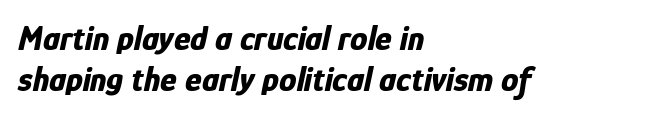
This sample has the flowing, uneven cadence of proportional lettering. This sample uses plain, unmodified letter spacing. The glyphs have the mass of a bold cut. The string is rendered with underlining switched off.
